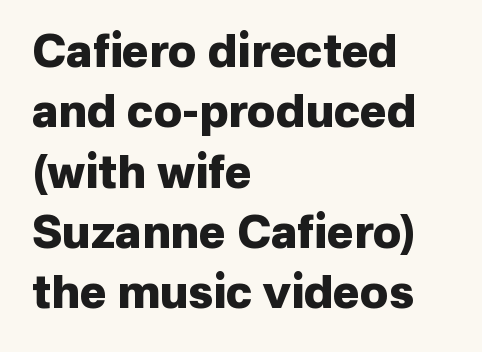
{"serif": "no", "italic": "no", "bold": "yes", "weight": "heavy", "width": "normal", "stroke_contrast": "low", "x_height": "medium", "monospaced": "no", "underline": "no", "align": "left", "line_spacing": "normal", "line_spacing_ratio": 1.34, "letter_spacing": "normal", "letter_spacing_em": 0.0, "glyph_px": 45}
